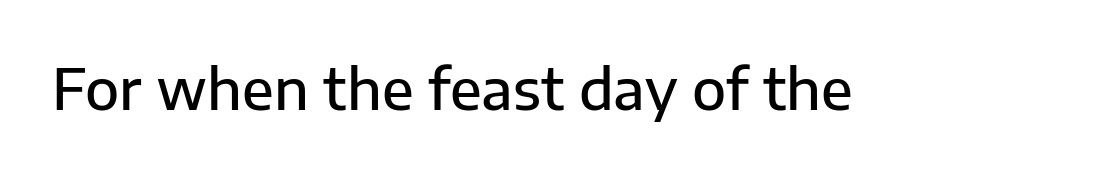
{"serif": "no", "italic": "no", "bold": "semi", "weight": "semibold", "width": "normal", "stroke_contrast": "low", "x_height": "medium", "monospaced": "no", "underline": "no", "letter_spacing": "normal", "letter_spacing_em": 0.0, "glyph_px": 56}
